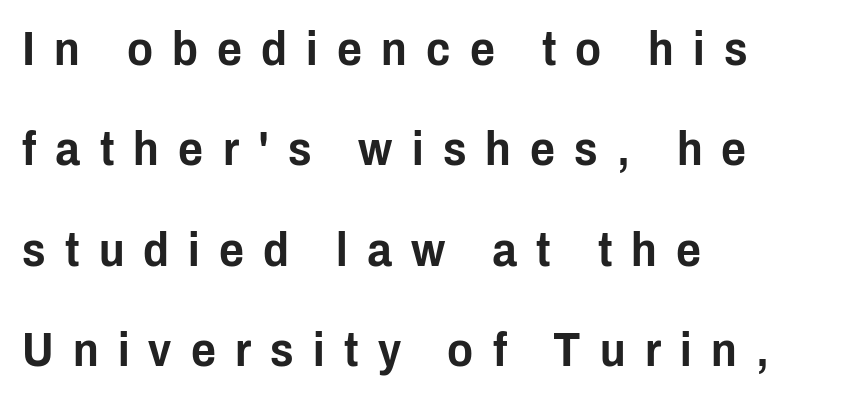
The image shows 48 px condensed sans-serif type, upright; set left-aligned, loose line spacing (2.09x), unusually wide letter spacing (+0.4 em), not underlined; low stroke contrast and a medium x-height.
